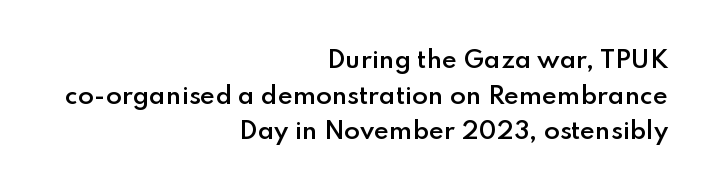
Q: Is the text bold? A: Semi-bold.
Q: Is the text italic (slanted)? A: No, it is upright.
Q: Is the text underlined? A: No.
Q: How is the paragraph aligned? A: Right-aligned.
Q: Is the spacing between letters normal or unusually wide? A: Normal.
Q: Is the spacing between lines tight, normal or loose? A: Normal.
